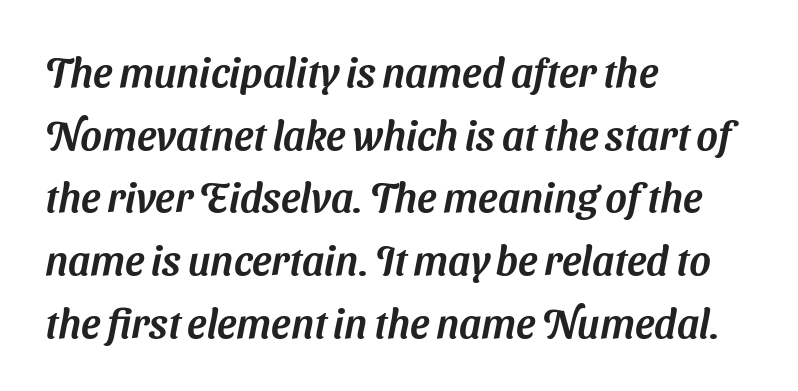
The image shows 41 px sans-serif type; set left-aligned, normal line spacing (1.53x), normal letter spacing, not underlined; medium stroke contrast and a medium x-height.
